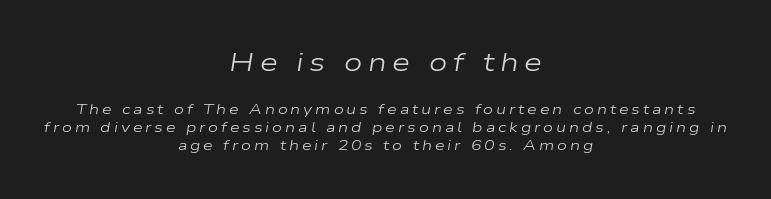
{"italic": "yes", "lean": "right", "slant_degrees": 9, "bold": "no", "underline": "no", "align": "center", "line_spacing": "normal", "line_spacing_ratio": 1.3, "letter_spacing": "wide", "letter_spacing_em": 0.21, "larger_block": "first", "size_ratio": 1.86, "glyph_px": 26}
